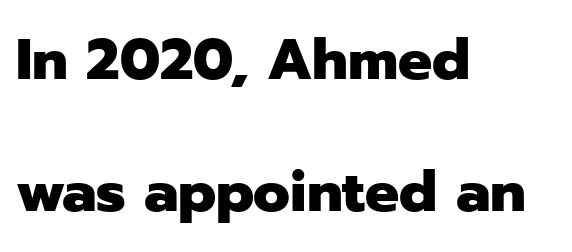
The image shows 57 px heavy sans-serif type, upright; set left-aligned, loose line spacing (2.31x), normal letter spacing, not underlined; low stroke contrast and a medium x-height.
